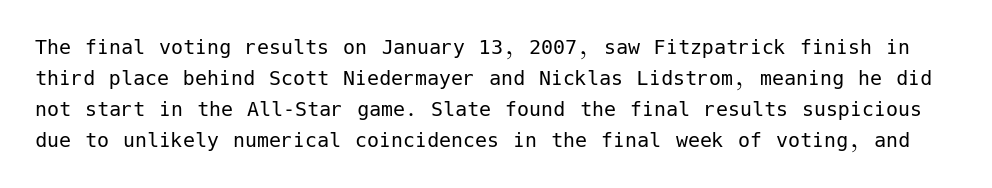
{"italic": "no", "bold": "no", "underline": "no", "line_spacing": "normal", "line_spacing_ratio": 1.29, "letter_spacing": "normal", "letter_spacing_em": 0.0, "glyph_px": 24}
